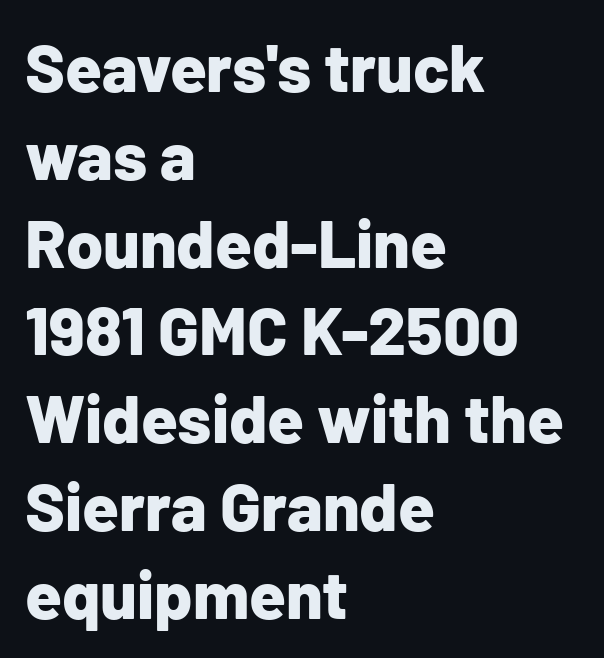
The image shows 67 px bold sans-serif type, upright; set left-aligned, normal line spacing (1.31x), normal letter spacing, not underlined; low stroke contrast and a medium x-height.
